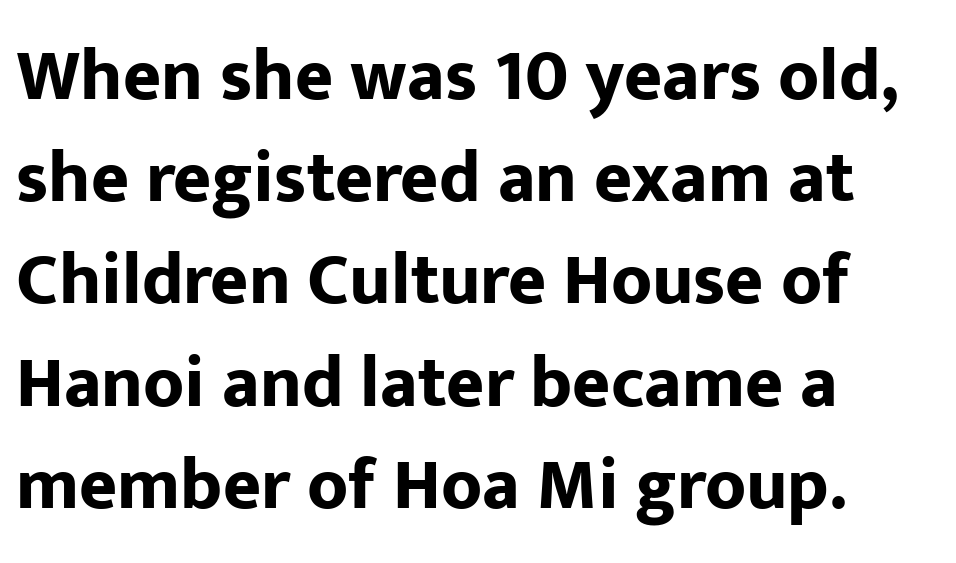
{"serif": "no", "italic": "no", "bold": "yes", "weight": "bold", "width": "normal", "stroke_contrast": "low", "x_height": "medium", "monospaced": "no", "underline": "no", "align": "left", "line_spacing": "normal", "line_spacing_ratio": 1.4, "letter_spacing": "normal", "letter_spacing_em": 0.0, "glyph_px": 73}
